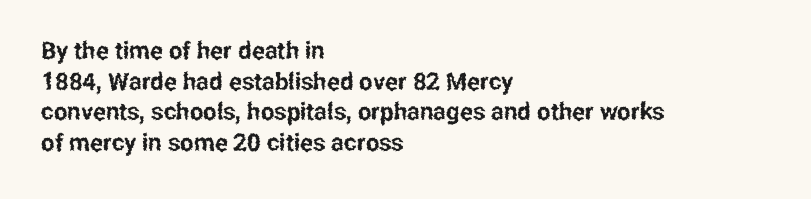
{"italic": "no", "underline": "no", "align": "left", "line_spacing": "normal", "line_spacing_ratio": 1.28, "letter_spacing": "normal", "letter_spacing_em": 0.0, "glyph_px": 24}
